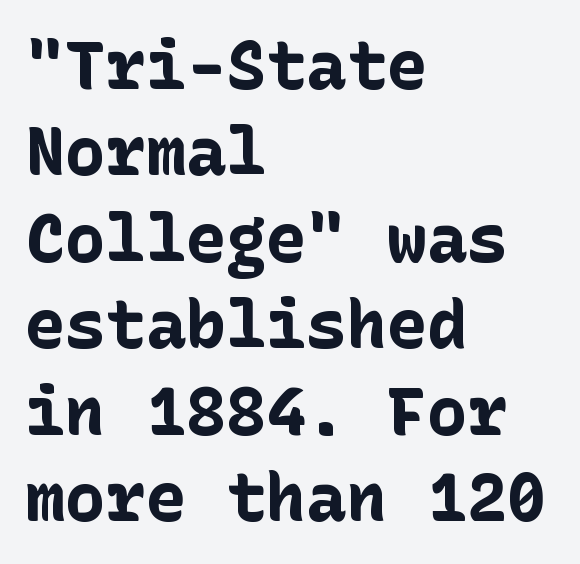
Rule under the text: the space is simply empty. Summary of vertical rhythm: regular, with standard interline spacing. Pretty heavy lettering here — definitely bold. The passage is arranged the way most books set body copy — flush left. A sans-serif font was chosen for this passage.
